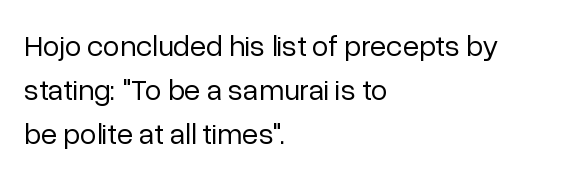
{"serif": "no", "italic": "no", "bold": "no", "weight": "regular", "width": "normal", "stroke_contrast": "low", "x_height": "medium", "monospaced": "no", "underline": "no", "align": "left", "line_spacing": "normal", "line_spacing_ratio": 1.46, "letter_spacing": "normal", "letter_spacing_em": 0.0, "glyph_px": 30}
